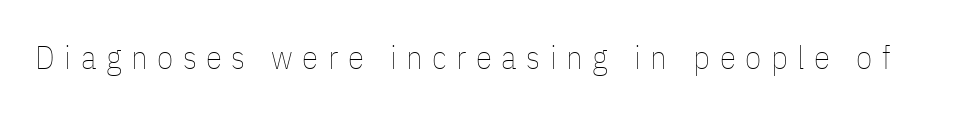
{"italic": "no", "bold": "no", "weight": "thin", "width": "condensed", "stroke_contrast": "low", "x_height": "medium", "monospaced": "no", "underline": "no", "letter_spacing": "wide", "letter_spacing_em": 0.29, "glyph_px": 33}
